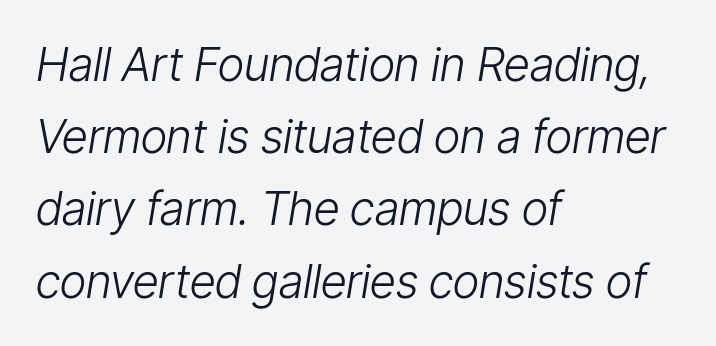
The image shows 46 px light, condensed type, italic (leaning right); set left-aligned, normal line spacing (1.57x), normal letter spacing, not underlined; low stroke contrast and a medium x-height.
